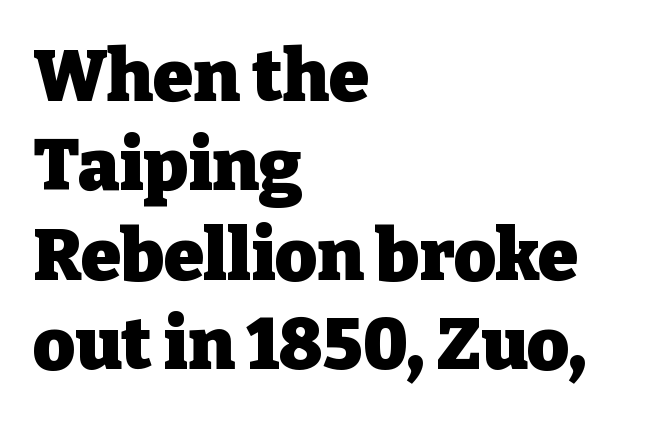
The image shows 72 px heavy serif type, upright; set left-aligned, line spacing 1.24x, normal letter spacing, not underlined; low stroke contrast and a medium x-height.
